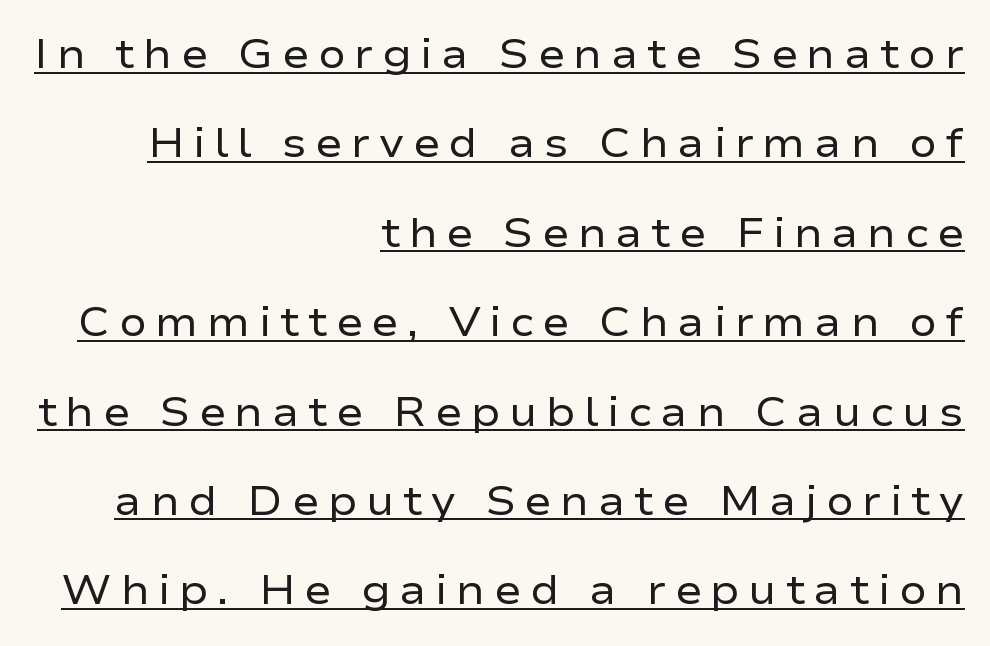
This sample has the flowing, uneven cadence of proportional lettering. In terms of letterspacing, this is a distinctly airy, spread setting. The space between consecutive lines is lavish. Type style note: lacks serifs.
